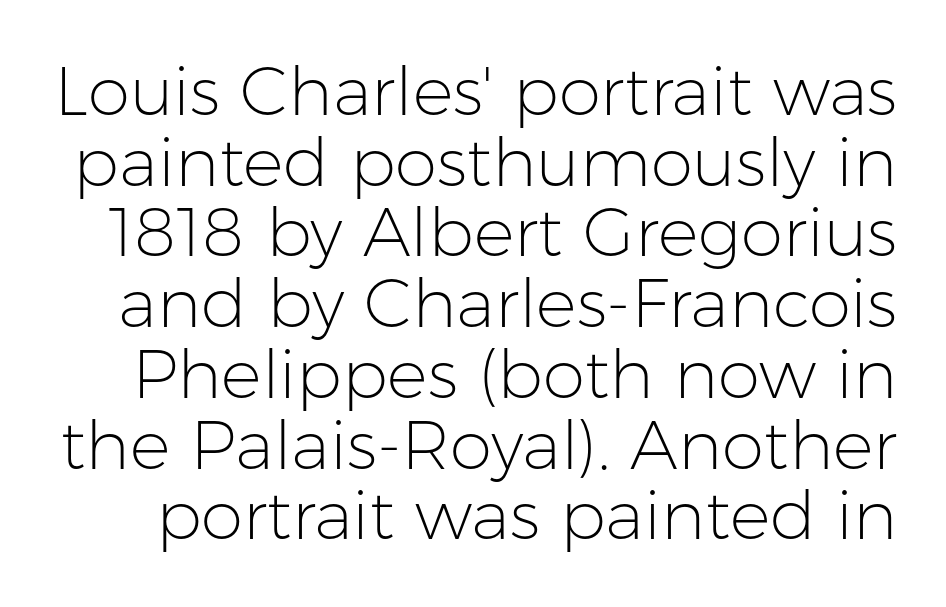
Q: Is the text bold? A: No.
Q: Is the text italic (slanted)? A: No, it is upright.
Q: Is the typeface a serif or a sans-serif typeface? A: Sans-serif.
Q: Is the text underlined? A: No.
Q: Is the spacing between letters normal or unusually wide? A: Normal.
Q: Is the spacing between lines tight, normal or loose? A: Tight.
Q: Width (condensed, normal, or wide)? A: Normal.
Q: Stroke contrast? A: Low.
Q: x-height? A: Medium.
Q: Monospaced? A: No.
